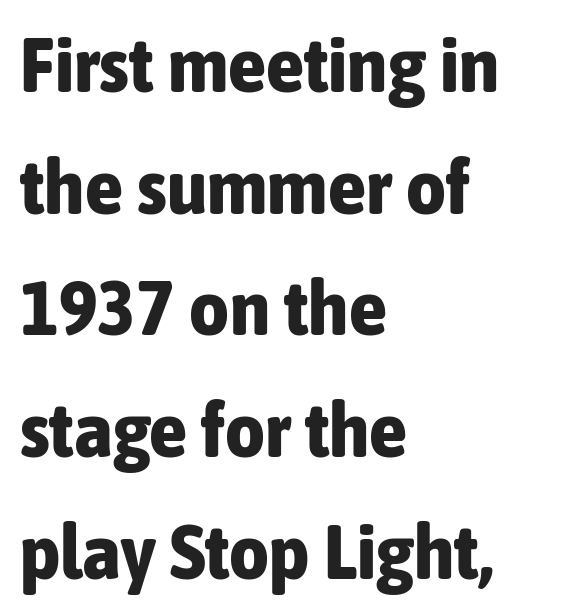
These lines are composed in type without serifs. The gaps between neighbouring characters are ordinary and unremarkable. Looks like regular typesetting: each glyph gets only the width it needs. The font's upright variant was chosen for this text.
